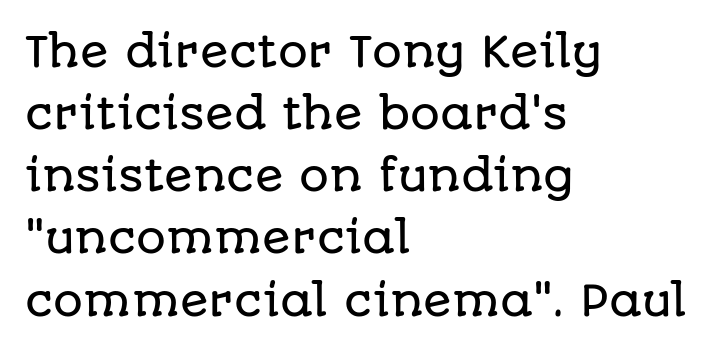
Is this a fixed-width face? No — the glyphs have proportional, varying widths. Serifs: no, the terminals of the letterforms are clean. Is the block centered? No — it sits flush against the left margin. No italicization has been applied; the sample stays upright.
